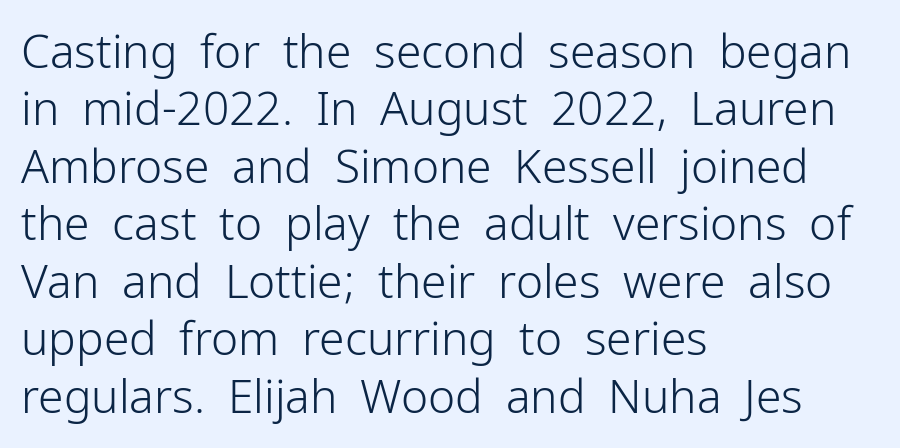
{"serif": "no", "italic": "no", "bold": "no", "weight": "light", "width": "normal", "stroke_contrast": "low", "x_height": "medium", "monospaced": "no", "underline": "no", "align": "left", "line_spacing": "normal", "line_spacing_ratio": 1.25, "letter_spacing": "normal", "letter_spacing_em": 0.0, "glyph_px": 46}
